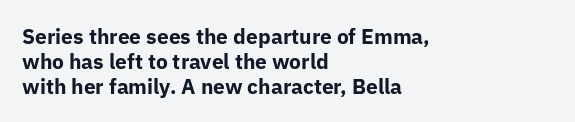
Q: Is the text bold? A: Yes.
Q: Is the text italic (slanted)? A: No, it is upright.
Q: Is the text underlined? A: No.
Q: How is the paragraph aligned? A: Left-aligned.
Q: Is the spacing between letters normal or unusually wide? A: Normal.
